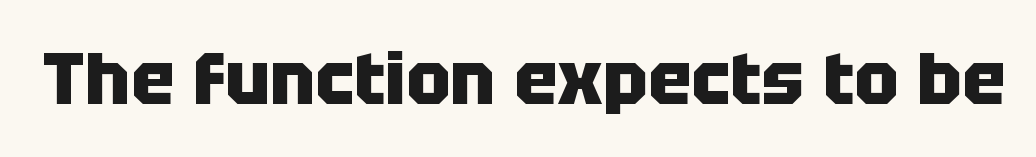
Plain, unruled lines of type. Think of a printed novel: that variable character pitch is what you see here. The designer went with a sans here, leaving each stem footless. A roman cut, with each character standing at attention. Chunky letters — that's bold for sure. Default kerning and tracking; the words read as compact shapes.
